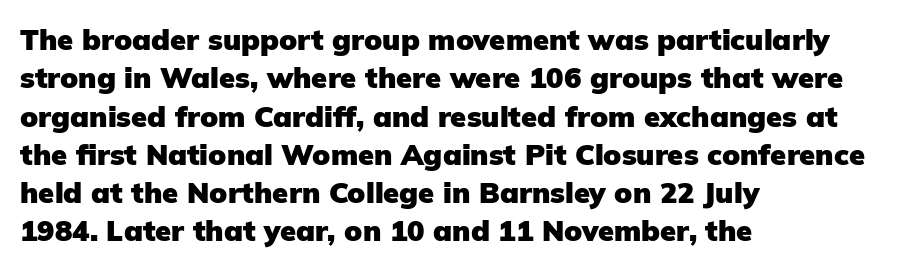
{"serif": "no", "italic": "no", "bold": "yes", "weight": "heavy", "width": "normal", "stroke_contrast": "low", "x_height": "medium", "monospaced": "no", "underline": "no", "align": "left", "line_spacing": "normal", "line_spacing_ratio": 1.32, "letter_spacing": "normal", "letter_spacing_em": 0.0, "glyph_px": 29}
